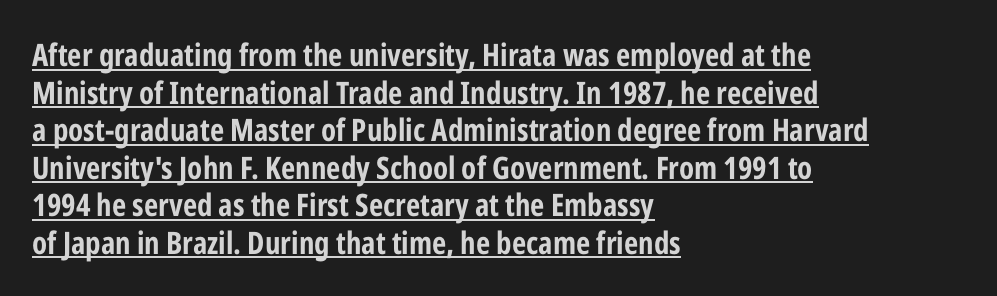
Q: Is the text bold? A: Yes.
Q: Is the text italic (slanted)? A: No, it is upright.
Q: Is the typeface a serif or a sans-serif typeface? A: Sans-serif.
Q: Is the text underlined? A: Yes.
Q: How is the paragraph aligned? A: Left-aligned.
Q: Is the spacing between letters normal or unusually wide? A: Normal.
Q: Width (condensed, normal, or wide)? A: Condensed.
Q: Stroke contrast? A: Low.
Q: x-height? A: Medium.
Q: Monospaced? A: No.
